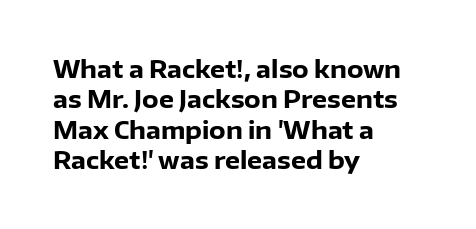
The image shows 24 px bold type, upright; set left-aligned, normal line spacing (1.27x), normal letter spacing, not underlined.
